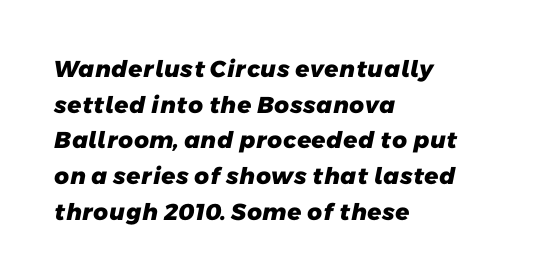
Q: Is the text bold? A: Yes.
Q: Is the text underlined? A: No.
Q: How is the paragraph aligned? A: Left-aligned.
Q: Is the spacing between letters normal or unusually wide? A: Normal.
Q: Is the spacing between lines tight, normal or loose? A: Normal.
